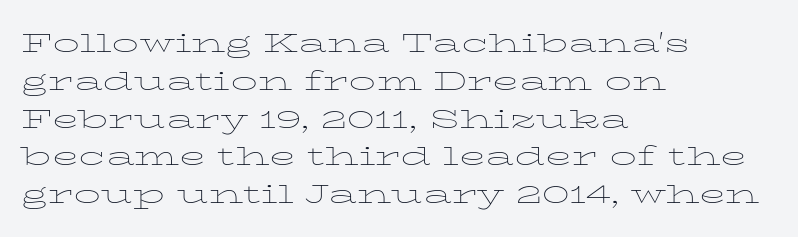
Short note: letters normally spaced. These lines are set flush left with a ragged right edge. The passage shown is not bold in any degree. Rows of type keep a routine distance in the vertical direction. This is the regular roman posture of the typeface.
